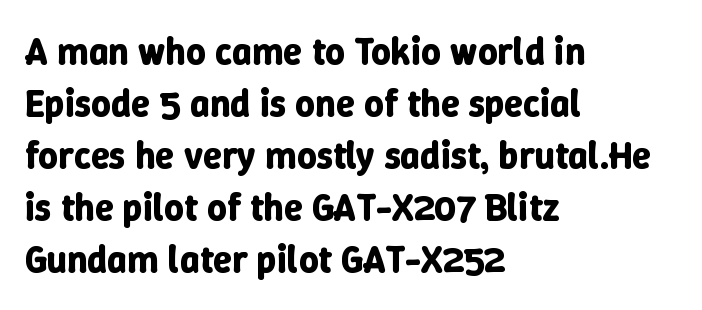
{"italic": "no", "bold": "yes", "weight": "bold", "width": "normal", "stroke_contrast": "low", "x_height": "medium", "monospaced": "no", "underline": "no", "align": "left", "line_spacing": "normal", "line_spacing_ratio": 1.37, "letter_spacing": "normal", "letter_spacing_em": 0.0, "glyph_px": 38}
